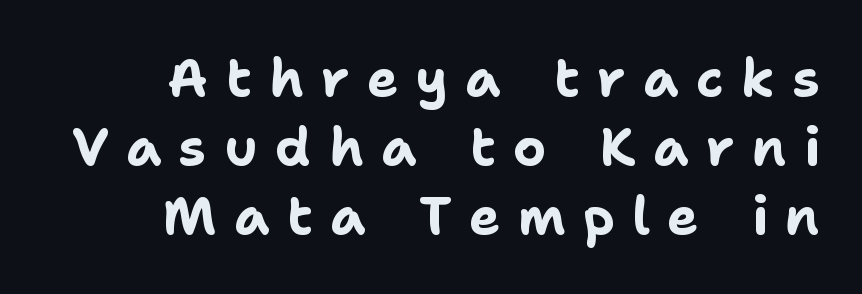
Q: Is the text bold? A: Yes.
Q: Is the text italic (slanted)? A: No, it is upright.
Q: Is the typeface a serif or a sans-serif typeface? A: Sans-serif.
Q: Is the text underlined? A: No.
Q: How is the paragraph aligned? A: Right-aligned.
Q: Is the spacing between letters normal or unusually wide? A: Unusually wide.
Q: Is the spacing between lines tight, normal or loose? A: Normal.
Q: Width (condensed, normal, or wide)? A: Normal.
Q: Stroke contrast? A: Low.
Q: x-height? A: Medium.
Q: Monospaced? A: No.
